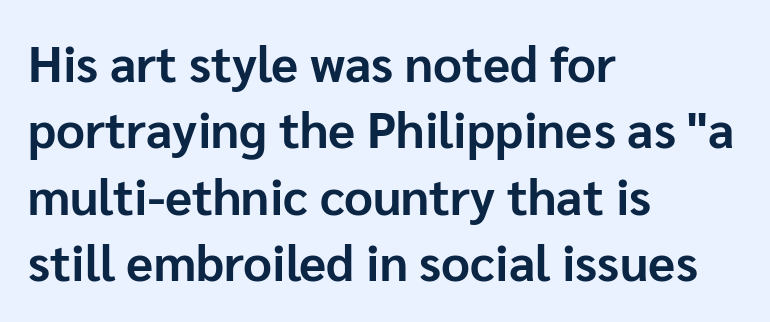
{"serif": "no", "italic": "no", "bold": "yes", "weight": "bold", "width": "normal", "stroke_contrast": "low", "x_height": "medium", "monospaced": "no", "underline": "no", "align": "left", "line_spacing": "normal", "line_spacing_ratio": 1.33, "letter_spacing": "normal", "letter_spacing_em": 0.0, "glyph_px": 50}
